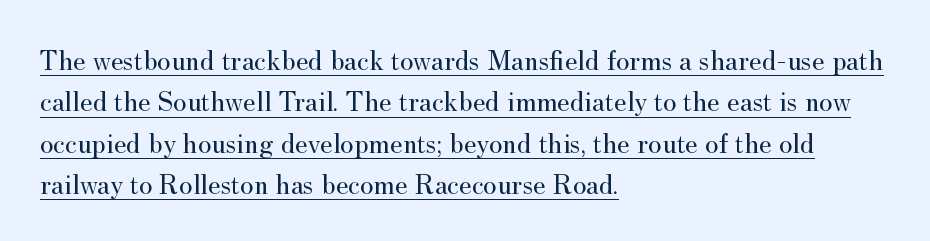
The image shows 29 px regular-weight serif type, upright; set left-aligned, normal line spacing (1.43x), normal letter spacing, underlined; medium stroke contrast and a small x-height.
